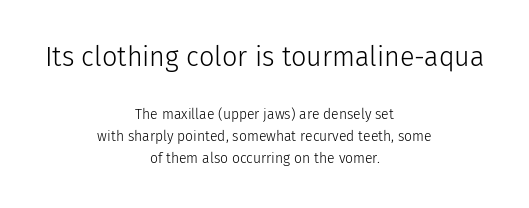
Q: Is the text bold? A: No.
Q: Is the text italic (slanted)? A: No, it is upright.
Q: Is the text underlined? A: No.
Q: How is the paragraph aligned? A: Centered.
Q: Is the spacing between letters normal or unusually wide? A: Normal.
Q: Is the spacing between lines tight, normal or loose? A: Normal.
Q: Which block of text is set in a larger size, the first (top) or the second (bottom)? A: The first (top) one.
